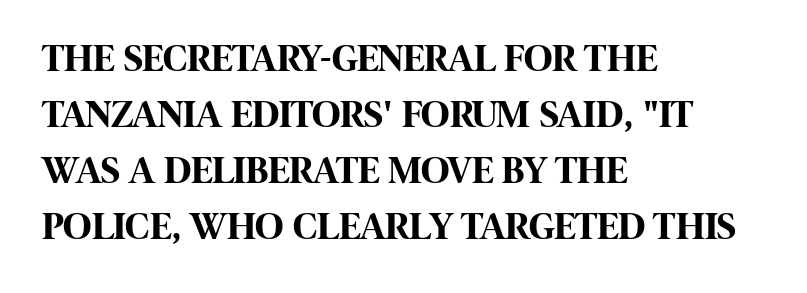
Q: Is the text bold? A: Yes.
Q: Is the text italic (slanted)? A: No, it is upright.
Q: Is the typeface a serif or a sans-serif typeface? A: Sans-serif.
Q: Is the text underlined? A: No.
Q: How is the paragraph aligned? A: Left-aligned.
Q: Is the spacing between letters normal or unusually wide? A: Normal.
Q: Is the spacing between lines tight, normal or loose? A: Normal.
Q: Width (condensed, normal, or wide)? A: Condensed.
Q: Stroke contrast? A: High.
Q: x-height? A: Large.
Q: Monospaced? A: No.
